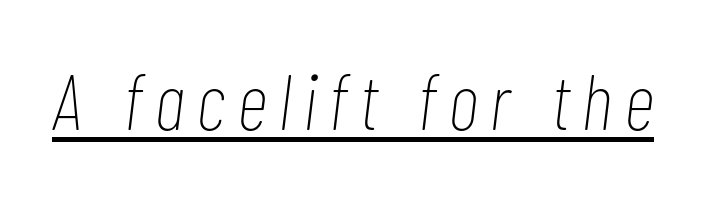
The font sits on the lighter half of the weight spectrum, regular included. Note the varied advance widths — an 'i' is clearly narrower than an 'm'. Each line of the rendering has a horizontal stroke beneath the glyphs. Is the type slanted? Yes — the strokes lean at a clear angle.
